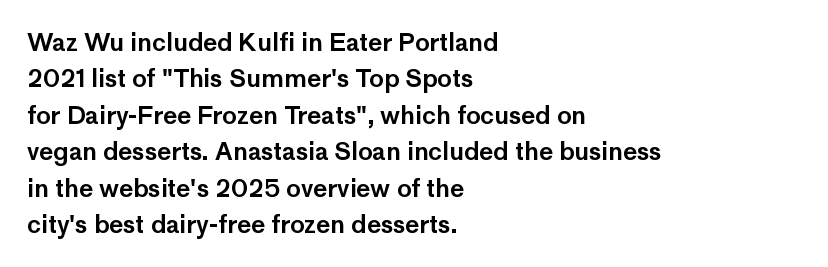
The image shows 24 px text type, upright; set left-aligned, normal line spacing (1.52x), normal letter spacing, not underlined.
